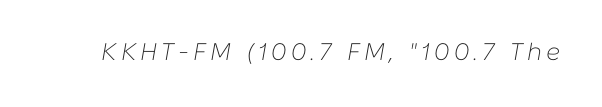
The image shows 24 px text type, italic (leaning right); set not underlined.
